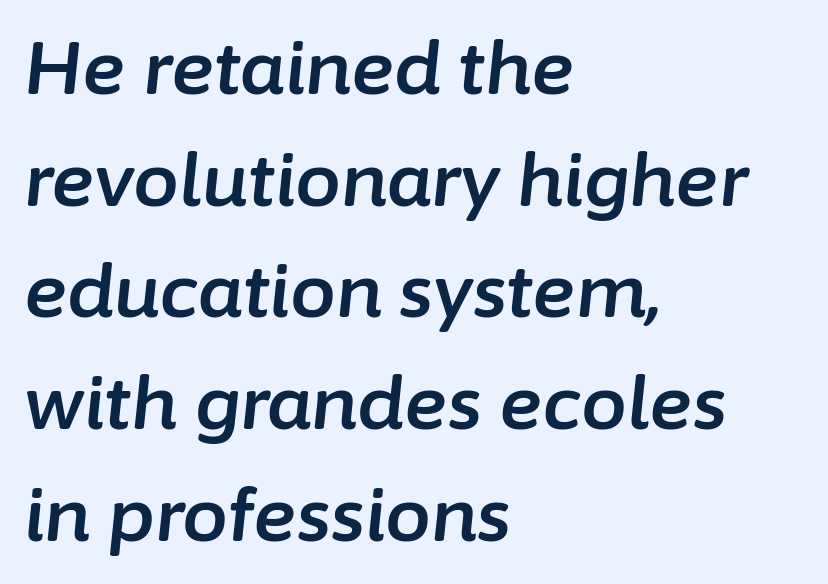
Evenly set lines give the paragraph a standard silhouette. Clear beneath every line of the passage. The lines in this sample share a left origin and differ only in where they stop. Is the type slanted? Yes — the strokes lean at a clear angle. Default kerning and tracking; the words read as compact shapes.
